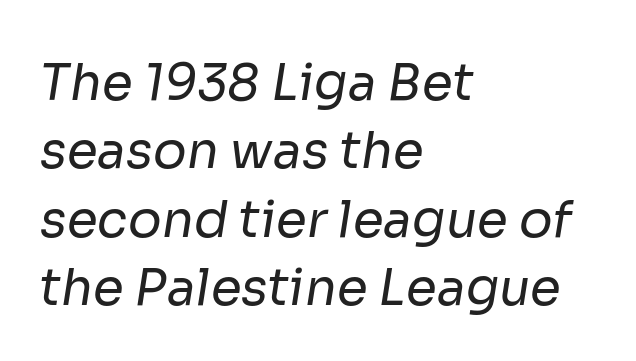
The image shows 50 px regular-weight sans-serif type; set left-aligned, normal line spacing (1.37x), normal letter spacing, not underlined; low stroke contrast and a medium x-height.
